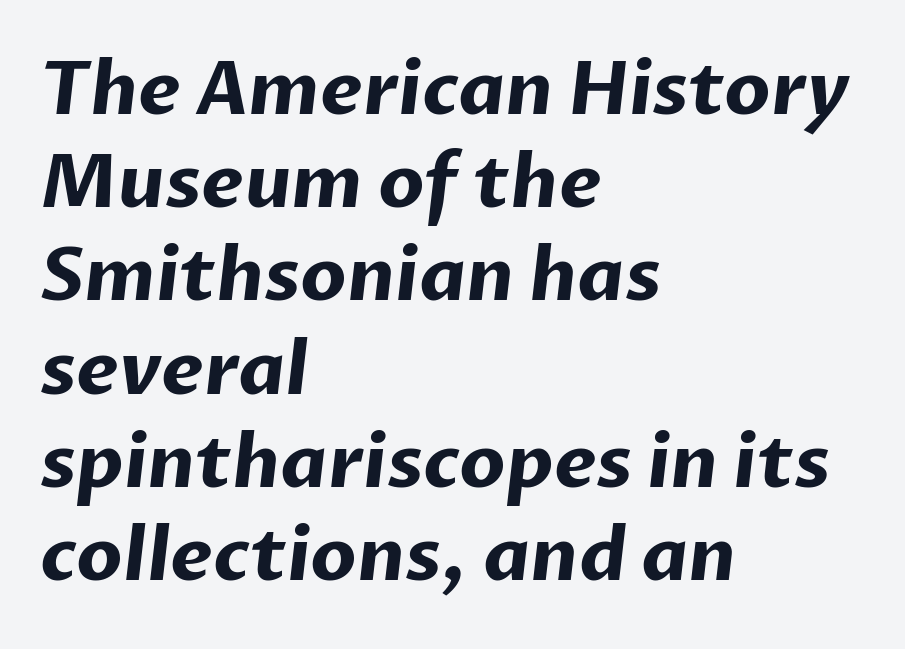
Q: Is the text bold? A: Yes.
Q: Is the typeface a serif or a sans-serif typeface? A: Sans-serif.
Q: Is the text underlined? A: No.
Q: How is the paragraph aligned? A: Left-aligned.
Q: Is the spacing between letters normal or unusually wide? A: Normal.
Q: Is the spacing between lines tight, normal or loose? A: Normal.
Q: Width (condensed, normal, or wide)? A: Normal.
Q: Stroke contrast? A: Low.
Q: x-height? A: Medium.
Q: Monospaced? A: No.
